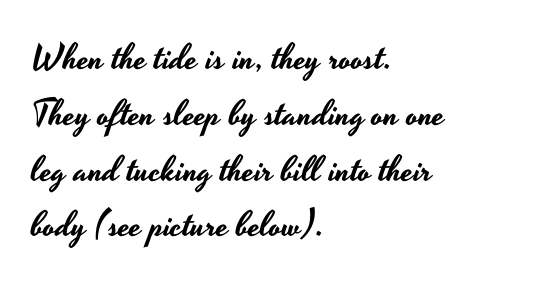
Q: Is the text italic (slanted)? A: Yes.
Q: Is the typeface a serif or a sans-serif typeface? A: Sans-serif.
Q: Is the text underlined? A: No.
Q: How is the paragraph aligned? A: Left-aligned.
Q: Is the spacing between letters normal or unusually wide? A: Normal.
Q: Is the spacing between lines tight, normal or loose? A: Normal.
Q: Width (condensed, normal, or wide)? A: Wide.
Q: Stroke contrast? A: Low.
Q: x-height? A: Small.
Q: Monospaced? A: No.
